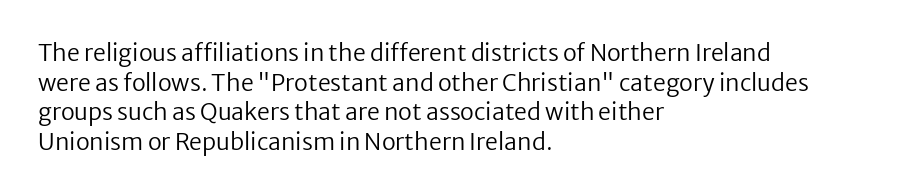
{"italic": "no", "bold": "no", "underline": "no", "align": "left", "line_spacing": "normal", "line_spacing_ratio": 1.29, "letter_spacing": "normal", "letter_spacing_em": 0.0, "glyph_px": 23}
